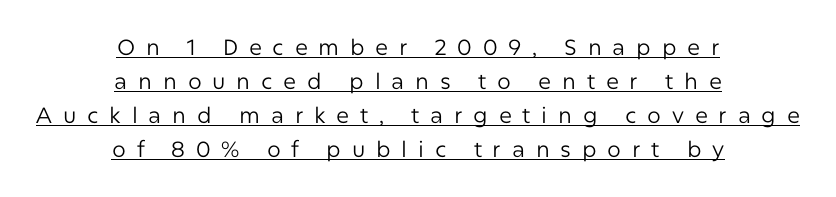
{"italic": "no", "bold": "no", "underline": "yes", "align": "center", "line_spacing": "normal", "line_spacing_ratio": 1.55, "letter_spacing": "wide", "letter_spacing_em": 0.49, "glyph_px": 22}
